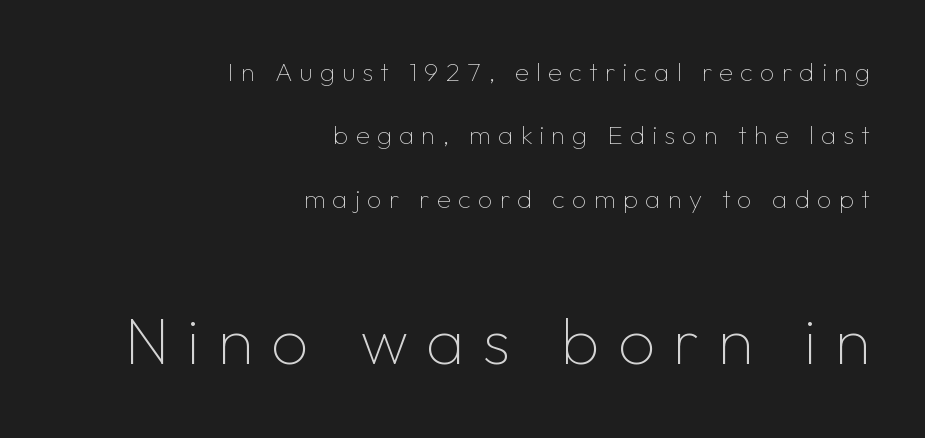
The image shows 66 px thin sans-serif type, upright; set right-aligned, loose line spacing (2.44x), unusually wide letter spacing (+0.27 em), not underlined; the second (bottom) block is 2.54x larger; low stroke contrast and a medium x-height.
